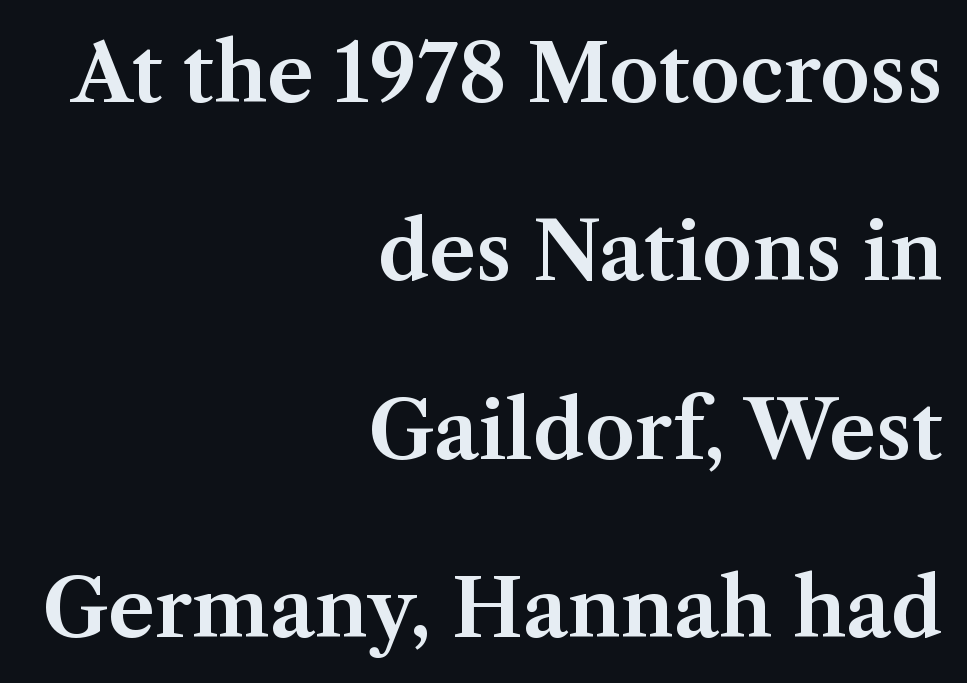
{"serif": "yes", "italic": "no", "width": "normal", "stroke_contrast": "medium", "x_height": "medium", "monospaced": "no", "underline": "no", "align": "right", "line_spacing": "loose", "line_spacing_ratio": 2.23, "letter_spacing": "normal", "letter_spacing_em": 0.0, "glyph_px": 80}
